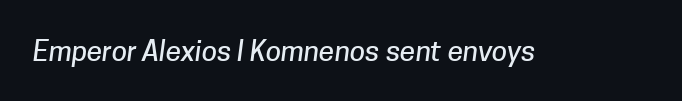
Q: Is the typeface a serif or a sans-serif typeface? A: Sans-serif.
Q: Is the text underlined? A: No.
Q: Is the spacing between letters normal or unusually wide? A: Normal.
Q: Width (condensed, normal, or wide)? A: Normal.
Q: Stroke contrast? A: Low.
Q: x-height? A: Medium.
Q: Monospaced? A: No.
